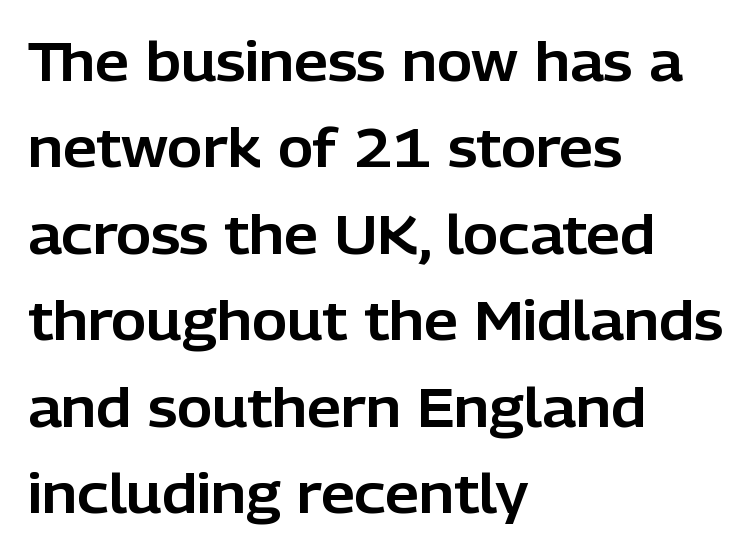
The image shows 54 px sans-serif type, upright; set left-aligned, normal line spacing (1.6x), normal letter spacing, not underlined; low stroke contrast and a medium x-height.
